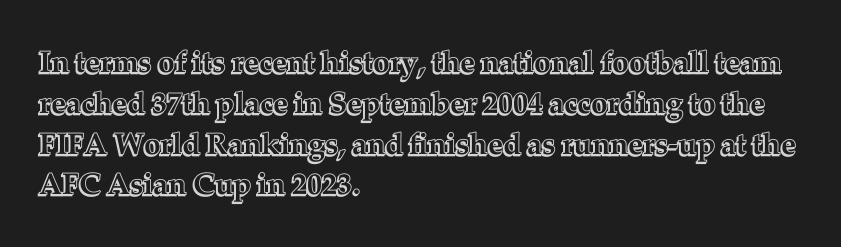
The image shows 30 px text type, upright; set left-aligned, normal line spacing (1.36x), normal letter spacing, not underlined; a medium x-height.
